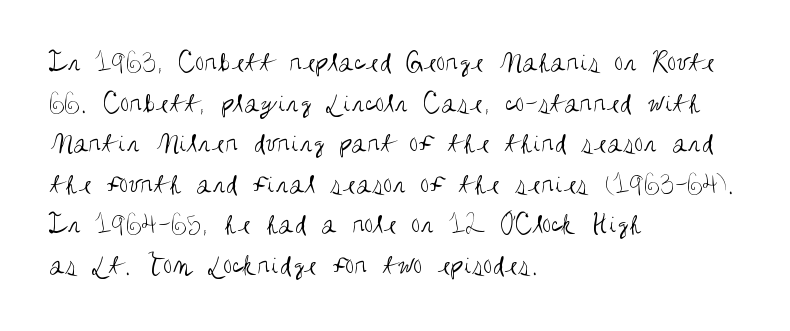
{"serif": "no", "bold": "no", "weight": "regular", "width": "condensed", "stroke_contrast": "medium", "x_height": "large", "monospaced": "no", "underline": "no", "align": "left", "line_spacing": "normal", "line_spacing_ratio": 1.4, "letter_spacing": "normal", "letter_spacing_em": 0.0, "glyph_px": 29}
